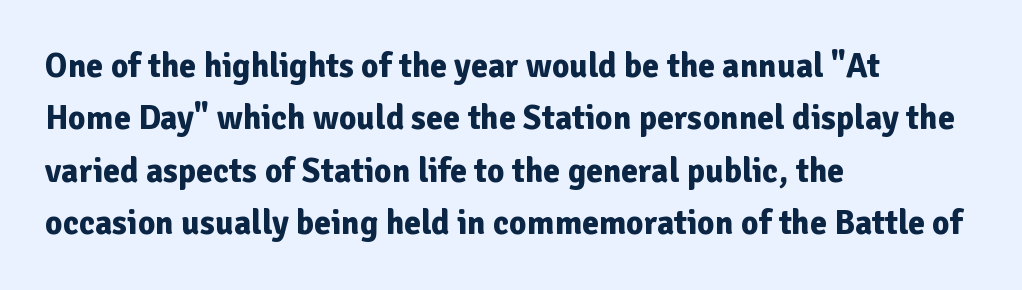
Q: Is the text bold? A: Yes.
Q: Is the text italic (slanted)? A: No, it is upright.
Q: Is the typeface a serif or a sans-serif typeface? A: Sans-serif.
Q: Is the text underlined? A: No.
Q: How is the paragraph aligned? A: Left-aligned.
Q: Is the spacing between letters normal or unusually wide? A: Normal.
Q: Is the spacing between lines tight, normal or loose? A: Normal.
Q: Width (condensed, normal, or wide)? A: Normal.
Q: Stroke contrast? A: Low.
Q: x-height? A: Medium.
Q: Monospaced? A: No.
